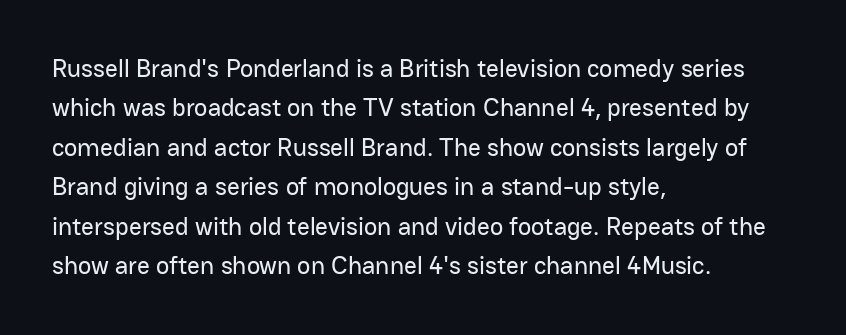
The image shows 25 px text type, upright; set left-aligned, normal line spacing (1.58x), normal letter spacing, not underlined.
